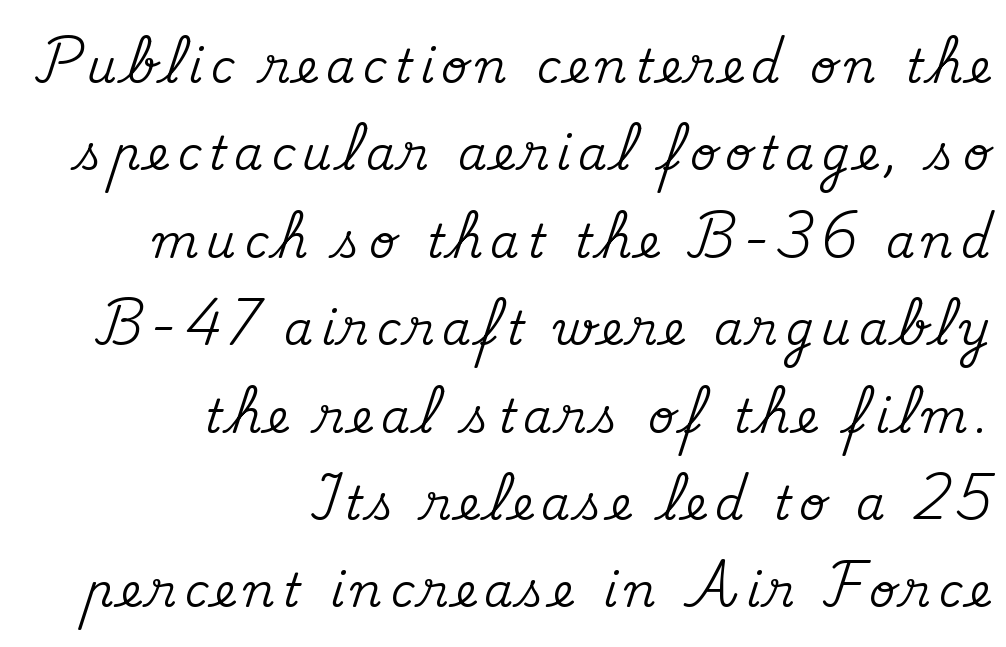
The image shows 46 px serif type; set right-aligned, loose line spacing (1.9x), not underlined; medium stroke contrast and a small x-height.
